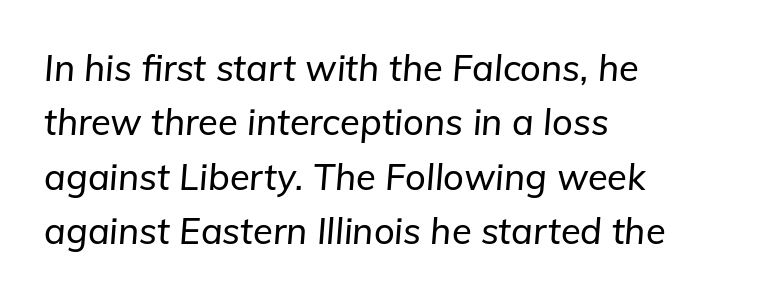
Emphasis-style slanted type is in use. The type is set solid horizontally, with unmodified tracking. Proportional: the letters do not fall into vertical columns. Honestly, the row spacing looks completely unremarkable. Check under the words: just untouched page.
